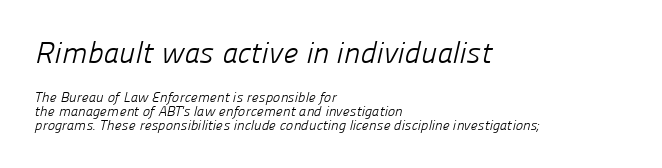
{"serif": "no", "bold": "no", "weight": "light", "width": "normal", "stroke_contrast": "low", "x_height": "medium", "monospaced": "no", "underline": "no", "align": "left", "line_spacing": "tight", "line_spacing_ratio": 1.0, "letter_spacing": "normal", "letter_spacing_em": 0.0, "larger_block": "first", "size_ratio": 2.14, "glyph_px": 30}
